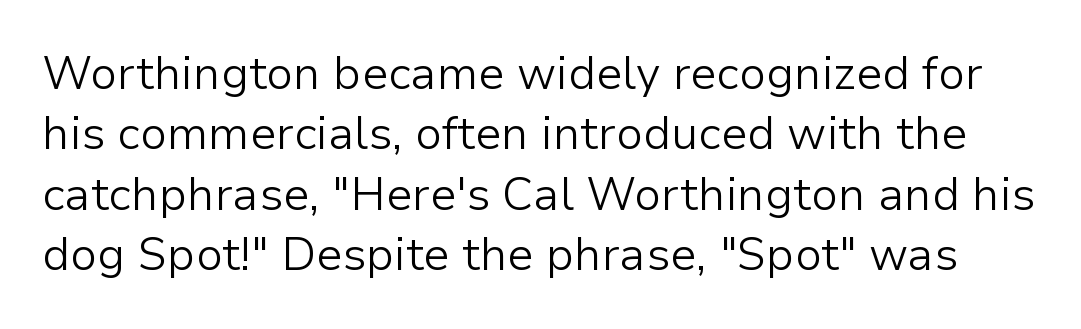
Q: Is the text bold? A: No.
Q: Is the text italic (slanted)? A: No, it is upright.
Q: Is the typeface a serif or a sans-serif typeface? A: Sans-serif.
Q: Is the text underlined? A: No.
Q: Is the spacing between letters normal or unusually wide? A: Normal.
Q: Is the spacing between lines tight, normal or loose? A: Normal.
Q: Width (condensed, normal, or wide)? A: Normal.
Q: Stroke contrast? A: Low.
Q: x-height? A: Medium.
Q: Monospaced? A: No.
